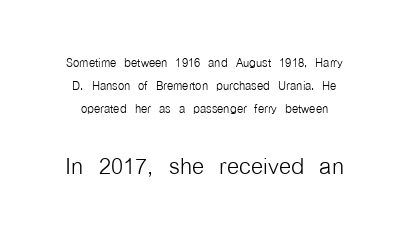
Q: Is the text bold? A: No.
Q: Is the text italic (slanted)? A: No, it is upright.
Q: Is the typeface a serif or a sans-serif typeface? A: Sans-serif.
Q: Is the text underlined? A: No.
Q: Is the spacing between letters normal or unusually wide? A: Normal.
Q: Is the spacing between lines tight, normal or loose? A: Normal.
Q: Which block of text is set in a larger size, the first (top) or the second (bottom)? A: The second (bottom) one.
Q: Width (condensed, normal, or wide)? A: Condensed.
Q: Stroke contrast? A: Low.
Q: x-height? A: Medium.
Q: Monospaced? A: No.
